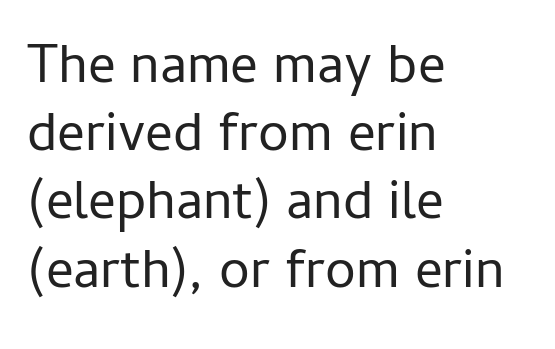
{"serif": "no", "italic": "no", "bold": "no", "weight": "regular", "width": "normal", "stroke_contrast": "low", "x_height": "medium", "monospaced": "no", "underline": "no", "align": "left", "line_spacing_ratio": 1.24, "letter_spacing": "normal", "letter_spacing_em": 0.0, "glyph_px": 55}
